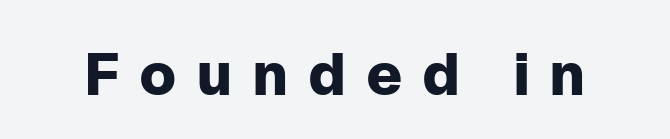
The specimen reads as upright at a glance. Descender tails drop into unmarked territory. The line texture is sparse and dotted thanks to wide tracking. The letters carry no serifs — their stems end cleanly without finishing strokes. A typesetter would call this proportional, since set widths differ per character.
